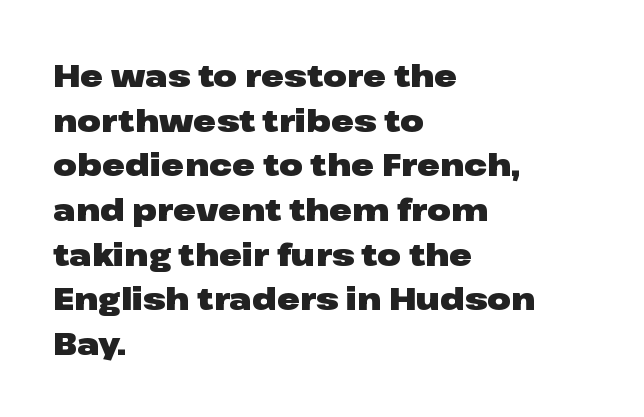
The image shows 31 px heavy, wide sans-serif type, upright; set left-aligned, normal line spacing (1.44x), normal letter spacing, not underlined; low stroke contrast and a medium x-height.
